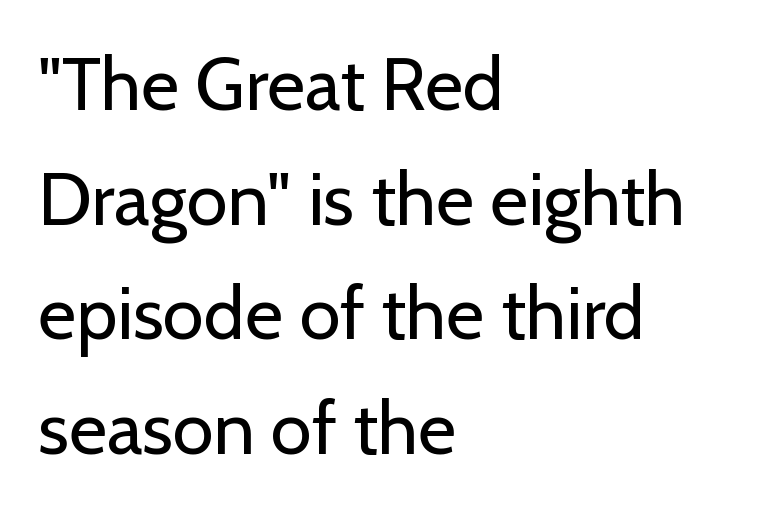
The image shows 74 px regular-weight sans-serif type, upright; set left-aligned, normal line spacing (1.55x), normal letter spacing, not underlined; low stroke contrast and a medium x-height.
